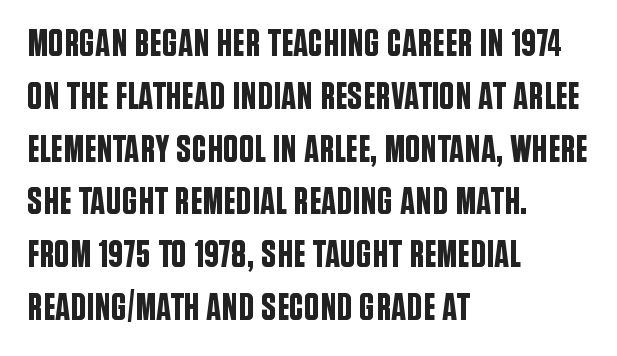
In terms of letterspacing, this is plain default setting. Has an underline been added? It has not. Note the varied advance widths — an 'i' is clearly narrower than an 'm'. Grotesque or geometric, the face here clearly has no serifs. This sample keeps an unexceptional amount of space between lines. Do the letters lean? They stand straight.
